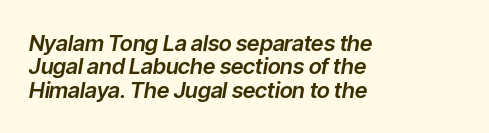
The line-height multiplier appears low, near solid setting. Slanted lettering throughout. Has an underline been added? It has not. Inter-character spacing is left at the font's built-in metrics. These lines are set flush left with a ragged right edge.
